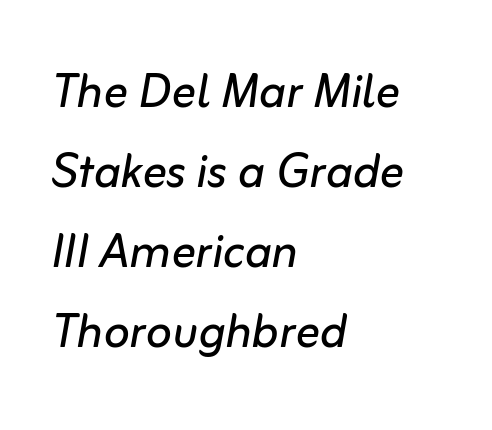
The image shows 61 px regular-weight type, italic (leaning right); set left-aligned, normal line spacing (1.31x), normal letter spacing, not underlined; low stroke contrast and a medium x-height.
